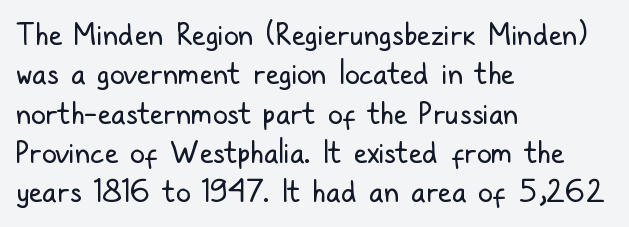
In terms of letterform style, serifs are entirely absent. Is the letter spacing exaggerated? No — it looks like the ordinary default. The lines are quadded left. Does the leading feel generous? No, just average. Descenders hang freely into open space. These lines were composed using upright roman letters.
